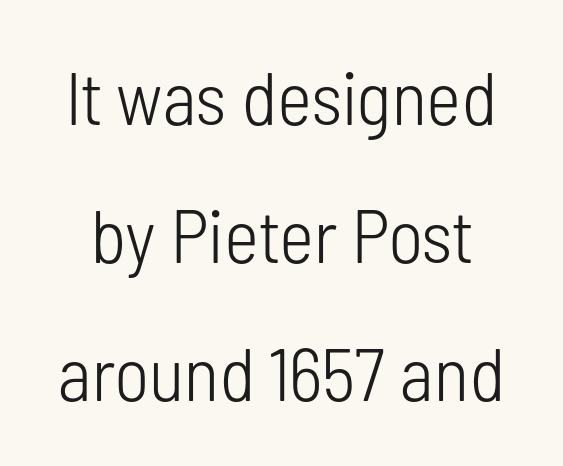
The image shows 75 px light, condensed sans-serif type, upright; set line spacing 1.84x, normal letter spacing, not underlined; low stroke contrast and a medium x-height.
